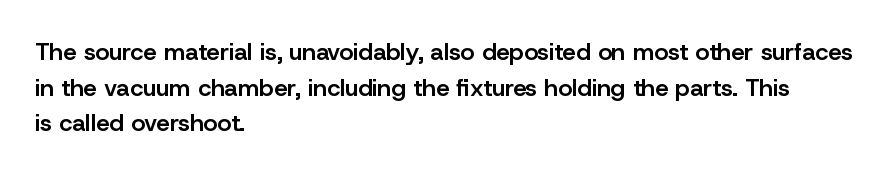
{"italic": "no", "bold": "semi", "underline": "no", "align": "left", "line_spacing": "normal", "line_spacing_ratio": 1.48, "letter_spacing": "normal", "letter_spacing_em": 0.0, "glyph_px": 24}
